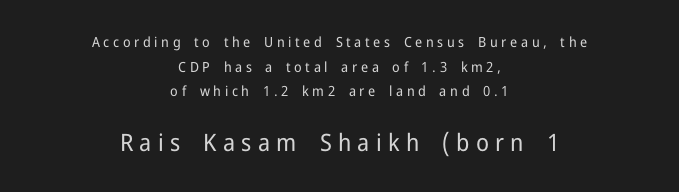
{"italic": "no", "bold": "no", "underline": "no", "align": "center", "line_spacing_ratio": 1.76, "letter_spacing": "wide", "letter_spacing_em": 0.26, "larger_block": "second", "size_ratio": 1.71, "glyph_px": 24}
